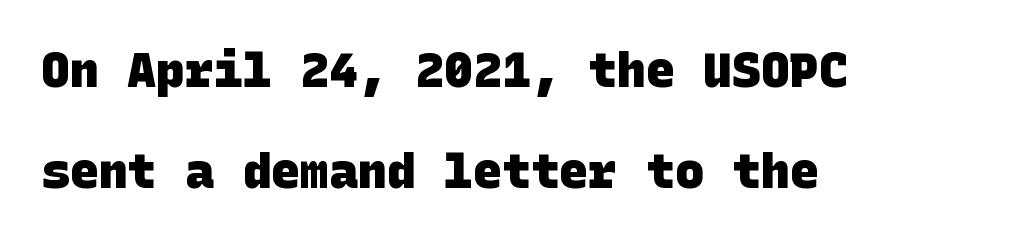
{"serif": "no", "bold": "yes", "weight": "heavy", "width": "normal", "stroke_contrast": "low", "x_height": "large", "underline": "no", "align": "left", "line_spacing": "loose", "line_spacing_ratio": 2.1, "letter_spacing": "normal", "letter_spacing_em": 0.0, "glyph_px": 48}
